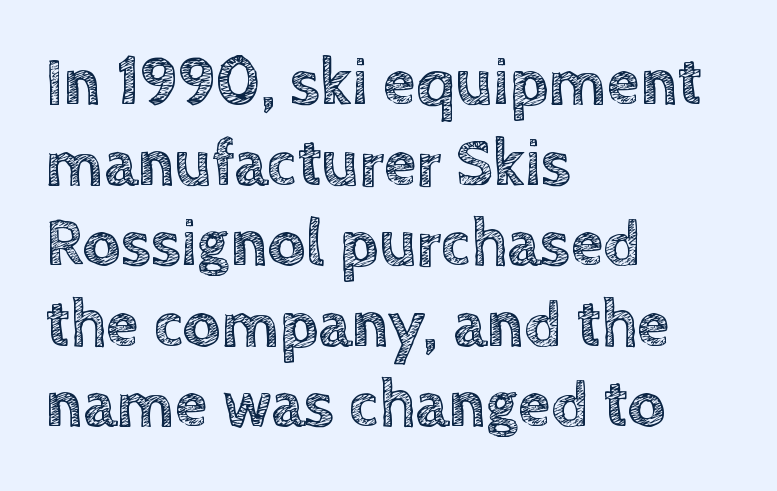
Does extra space separate the letters? No, they use regular spacing. Casual observation: everything's shoved over to the left. The strip under each line holds only bare page. This is roman type, the default non-slanted kind.
